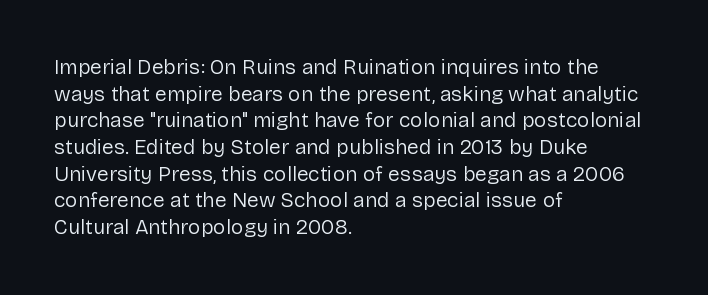
{"italic": "no", "bold": "no", "underline": "no", "align": "left", "line_spacing": "normal", "line_spacing_ratio": 1.27, "letter_spacing": "normal", "letter_spacing_em": 0.0, "glyph_px": 21}
